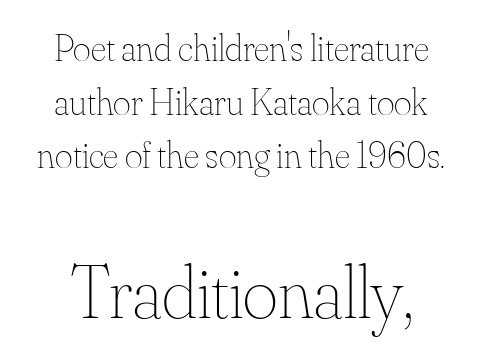
The image shows 75 px thin type, upright; set normal line spacing (1.41x), normal letter spacing, not underlined; the second (bottom) block is 1.97x larger; medium stroke contrast and a small x-height.
